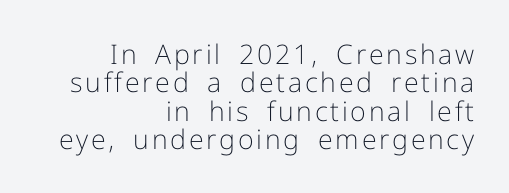
Q: Is the text bold? A: No.
Q: Is the text italic (slanted)? A: No, it is upright.
Q: Is the text underlined? A: No.
Q: How is the paragraph aligned? A: Right-aligned.
Q: Is the spacing between lines tight, normal or loose? A: Tight.
